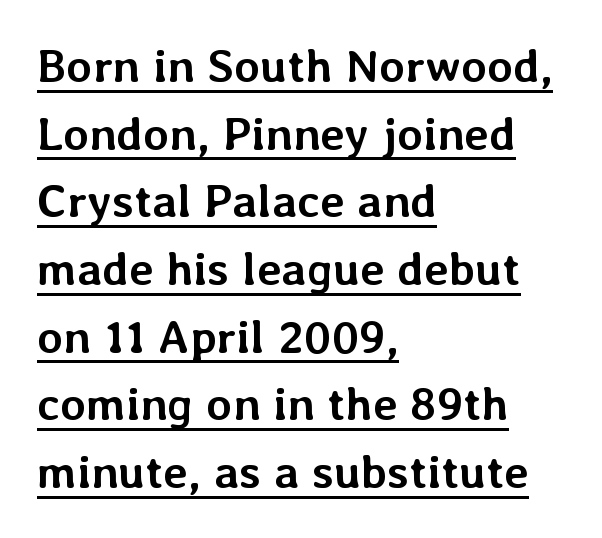
{"italic": "no", "bold": "yes", "weight": "semibold", "width": "normal", "stroke_contrast": "low", "x_height": "medium", "monospaced": "no", "underline": "yes", "align": "left", "line_spacing": "normal", "line_spacing_ratio": 1.44, "letter_spacing": "normal", "letter_spacing_em": 0.0, "glyph_px": 47}
